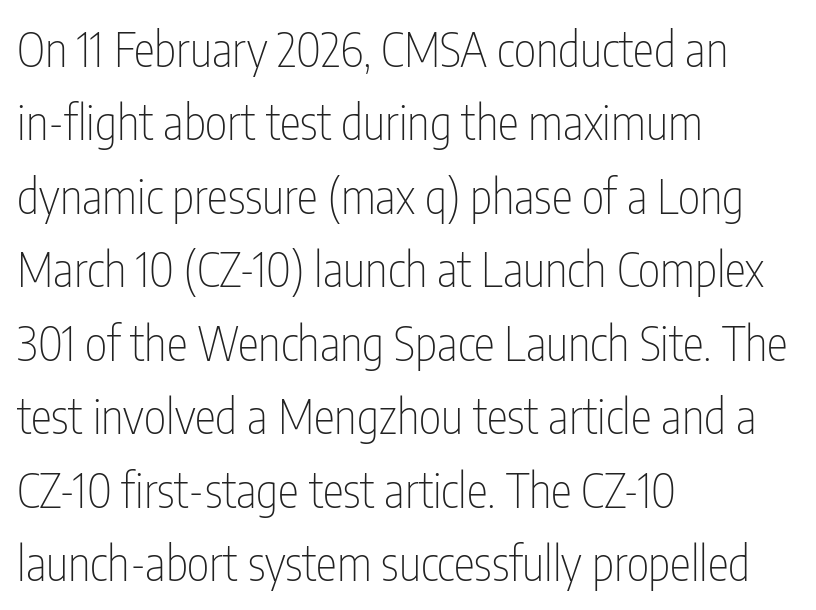
Q: Is the text bold? A: No.
Q: Is the text italic (slanted)? A: No, it is upright.
Q: Is the typeface a serif or a sans-serif typeface? A: Sans-serif.
Q: Is the text underlined? A: No.
Q: How is the paragraph aligned? A: Left-aligned.
Q: Is the spacing between letters normal or unusually wide? A: Normal.
Q: Is the spacing between lines tight, normal or loose? A: Normal.
Q: Width (condensed, normal, or wide)? A: Condensed.
Q: Stroke contrast? A: Low.
Q: x-height? A: Medium.
Q: Monospaced? A: No.
